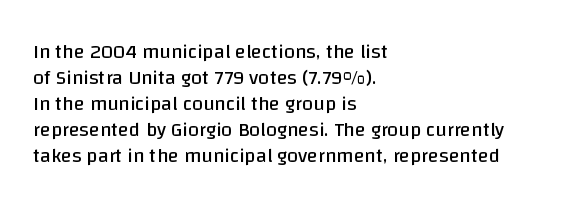
Q: Is the text bold? A: No.
Q: Is the text italic (slanted)? A: No, it is upright.
Q: Is the text underlined? A: No.
Q: How is the paragraph aligned? A: Left-aligned.
Q: Is the spacing between letters normal or unusually wide? A: Normal.
Q: Is the spacing between lines tight, normal or loose? A: Normal.
